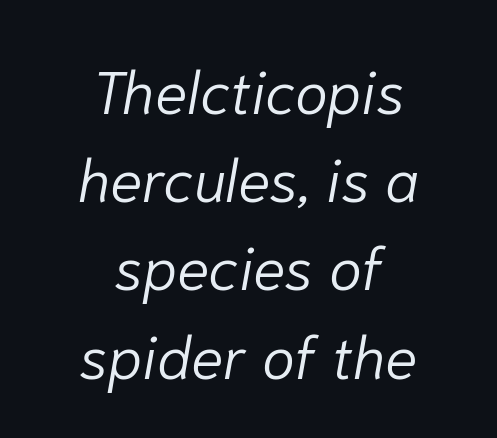
The passage shown is not bold in any degree. The rendering uses a moderate line-height, typical for paragraphs. The gaps between neighbouring characters are ordinary and unremarkable. Observe the lean: these are italic letterforms. Leftover space on each line is divided equally before and after the words. Plain, unruled lines of type.
